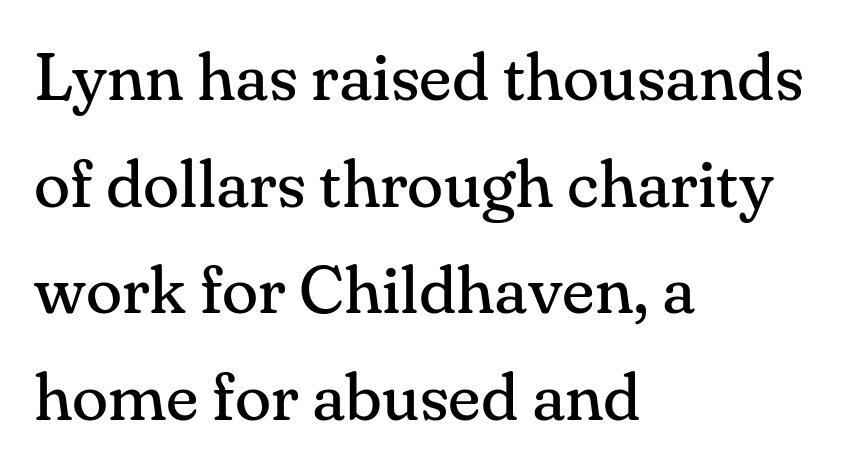
The image shows 67 px regular-weight serif type, upright; set left-aligned, normal line spacing (1.59x), normal letter spacing, not underlined; medium stroke contrast and a small x-height.
